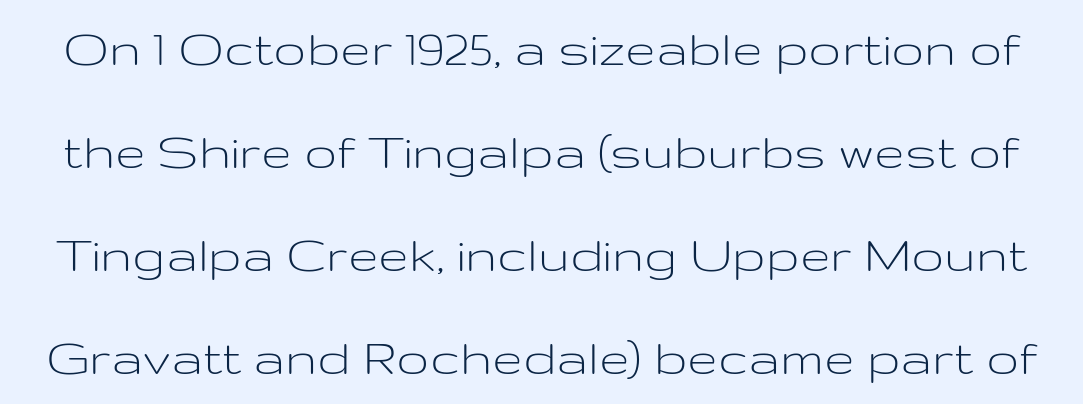
The specimen reads as upright at a glance. The zone under the glyphs is completely vacant. Looks like regular typesetting: each glyph gets only the width it needs. No extra ink here — the face is not bold.
